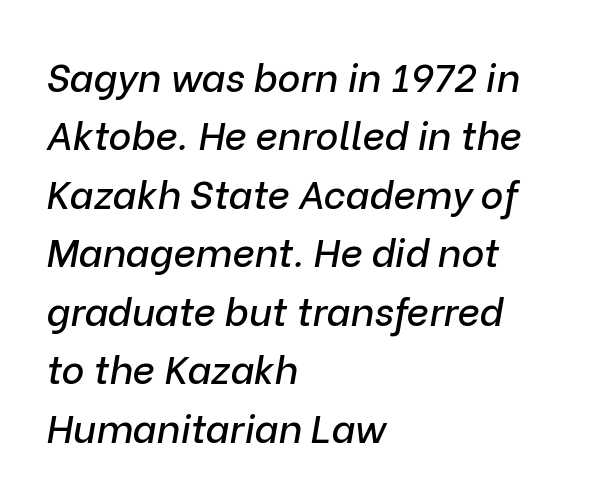
The image shows 39 px text type, italic (leaning right); set left-aligned, normal line spacing (1.5x), normal letter spacing, not underlined; low stroke contrast and a medium x-height.
